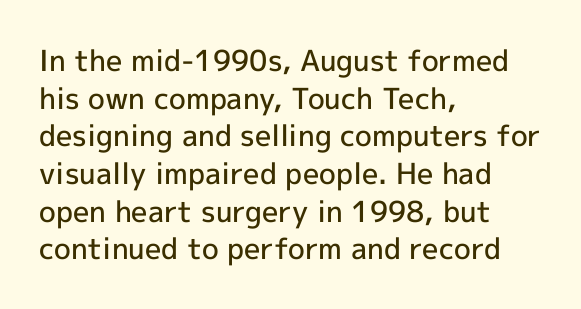
The image shows 29 px semibold sans-serif type, upright; set left-aligned, normal line spacing (1.3x), normal letter spacing, not underlined; a medium x-height.
